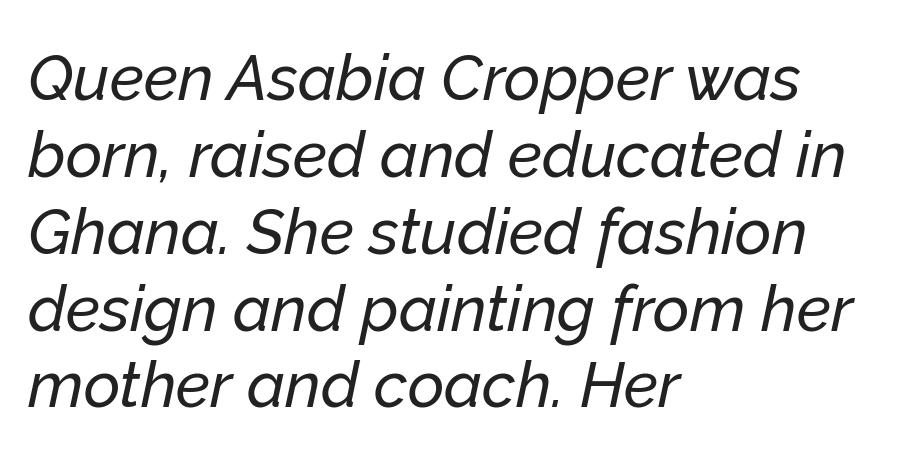
The image shows 63 px text type, italic (leaning right); set left-aligned, line spacing 1.22x, normal letter spacing, not underlined; low stroke contrast and a medium x-height.
